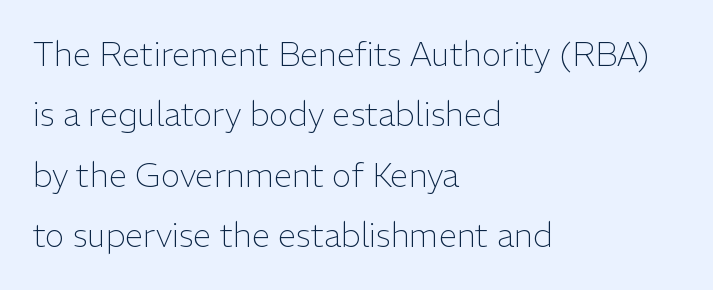
{"serif": "no", "italic": "no", "bold": "no", "weight": "light", "width": "normal", "stroke_contrast": "low", "x_height": "medium", "monospaced": "no", "underline": "no", "align": "left", "line_spacing_ratio": 1.83, "letter_spacing": "normal", "letter_spacing_em": 0.0, "glyph_px": 33}
